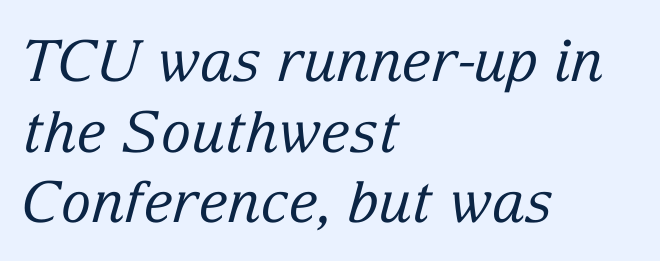
Q: Is the text bold? A: No.
Q: Is the text italic (slanted)? A: Yes, it leans right by about 15 degrees.
Q: Is the typeface a serif or a sans-serif typeface? A: Serif.
Q: Is the text underlined? A: No.
Q: How is the paragraph aligned? A: Left-aligned.
Q: Is the spacing between letters normal or unusually wide? A: Normal.
Q: Width (condensed, normal, or wide)? A: Normal.
Q: Stroke contrast? A: Low.
Q: x-height? A: Medium.
Q: Monospaced? A: No.
